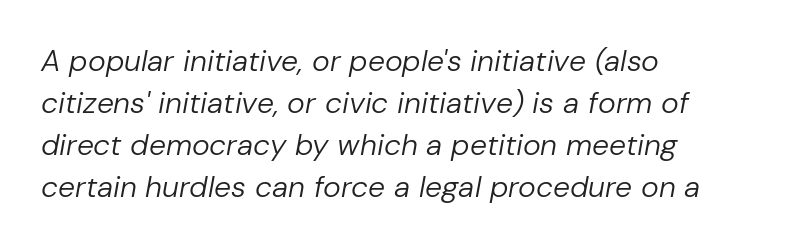
The line-height multiplier appears to be the usual default. Rule under the text: the space is simply empty. Standard letterfit; no display-style spreading of the glyphs. No heavy texture on the line: the type isn't bold. Each letter keeps its own natural width here, so spacing adapts to shape.
